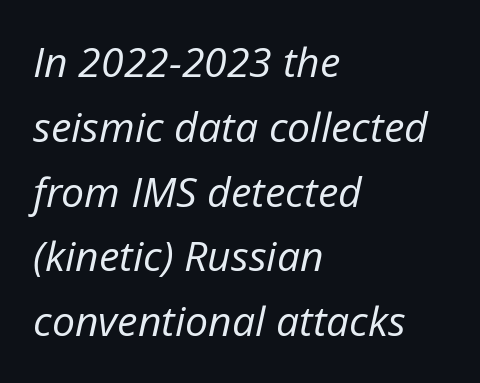
The image shows 41 px regular-weight type, italic (leaning right); set left-aligned, normal line spacing (1.58x), normal letter spacing, not underlined; low stroke contrast and a medium x-height.
